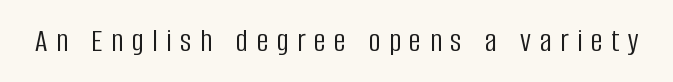
Q: Is the text bold? A: No.
Q: Is the text italic (slanted)? A: No, it is upright.
Q: Is the typeface a serif or a sans-serif typeface? A: Sans-serif.
Q: Is the text underlined? A: No.
Q: Is the spacing between letters normal or unusually wide? A: Unusually wide.
Q: Width (condensed, normal, or wide)? A: Condensed.
Q: Stroke contrast? A: Low.
Q: x-height? A: Large.
Q: Monospaced? A: No.
